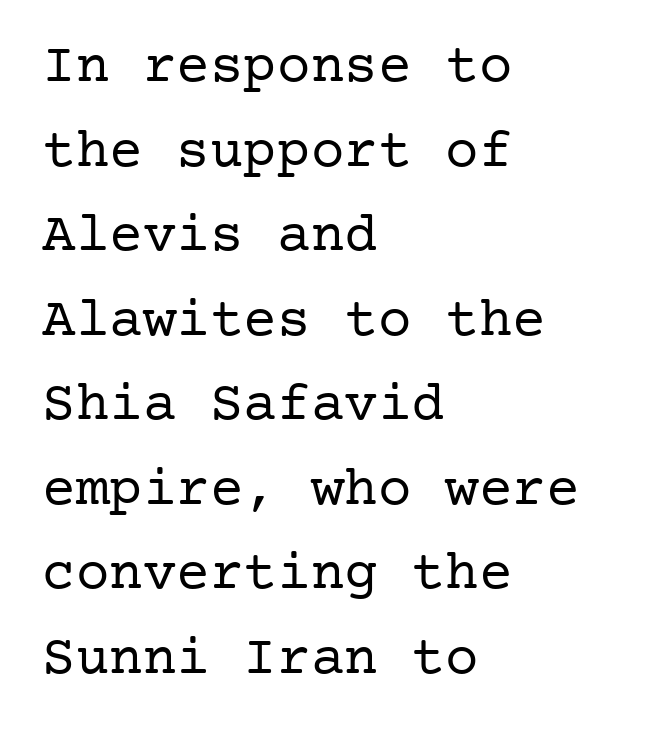
{"serif": "yes", "italic": "no", "bold": "no", "weight": "regular", "width": "normal", "stroke_contrast": "low", "x_height": "medium", "underline": "no", "align": "left", "line_spacing": "normal", "line_spacing_ratio": 1.51, "letter_spacing": "normal", "letter_spacing_em": 0.0, "glyph_px": 56}
